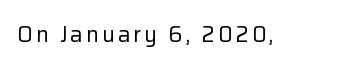
Q: Is the text bold? A: No.
Q: Is the text italic (slanted)? A: No, it is upright.
Q: Is the text underlined? A: No.
